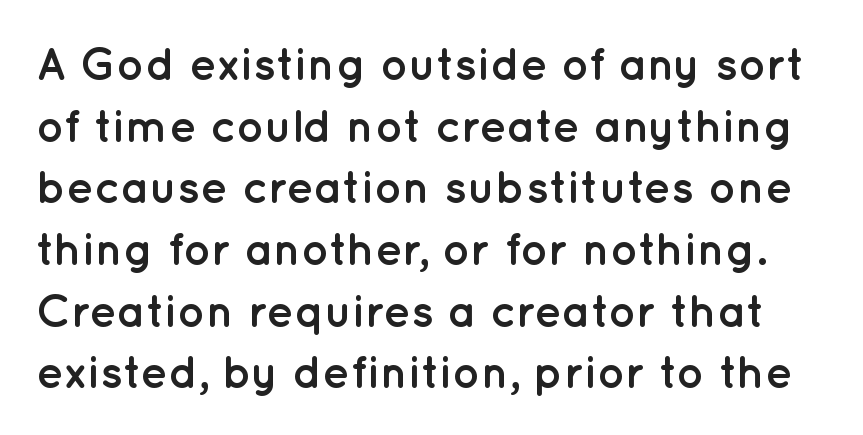
Q: Is the text bold? A: Yes.
Q: Is the text italic (slanted)? A: No, it is upright.
Q: Is the typeface a serif or a sans-serif typeface? A: Sans-serif.
Q: Is the text underlined? A: No.
Q: Is the spacing between letters normal or unusually wide? A: Normal.
Q: Is the spacing between lines tight, normal or loose? A: Normal.
Q: Width (condensed, normal, or wide)? A: Normal.
Q: Stroke contrast? A: Low.
Q: x-height? A: Medium.
Q: Monospaced? A: No.
